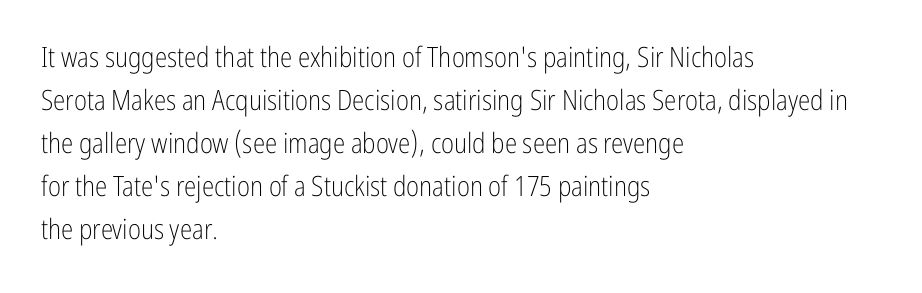
The rows are spaced the way most documents space them. The words here are not underlined. Each letter's strokes conclude bluntly, with no projecting serifs. Quick note: not italic, upright. The lines are quadded left.
